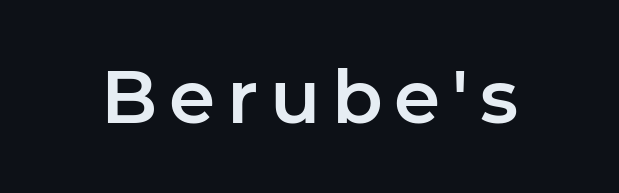
The image shows 74 px sans-serif type, upright; set not underlined; low stroke contrast and a medium x-height.
